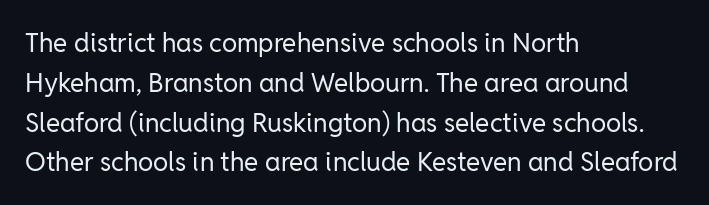
The image shows 26 px text type, upright; set left-aligned, normal line spacing (1.53x), normal letter spacing, not underlined.
